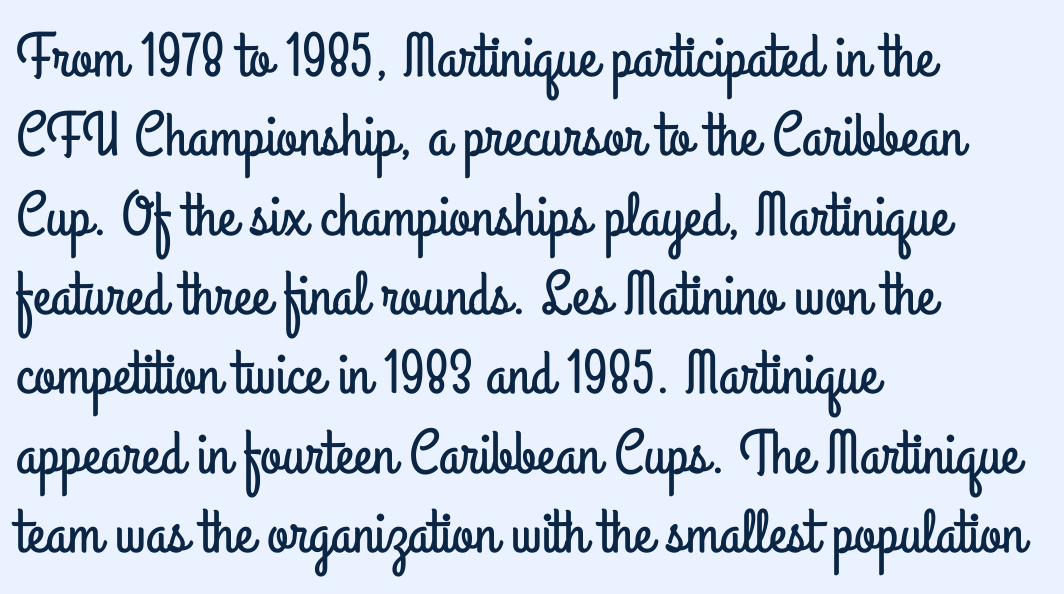
{"serif": "no", "italic": "no", "width": "condensed", "stroke_contrast": "low", "x_height": "small", "monospaced": "no", "underline": "no", "align": "left", "line_spacing": "normal", "line_spacing_ratio": 1.28, "letter_spacing": "normal", "letter_spacing_em": 0.0, "glyph_px": 62}
